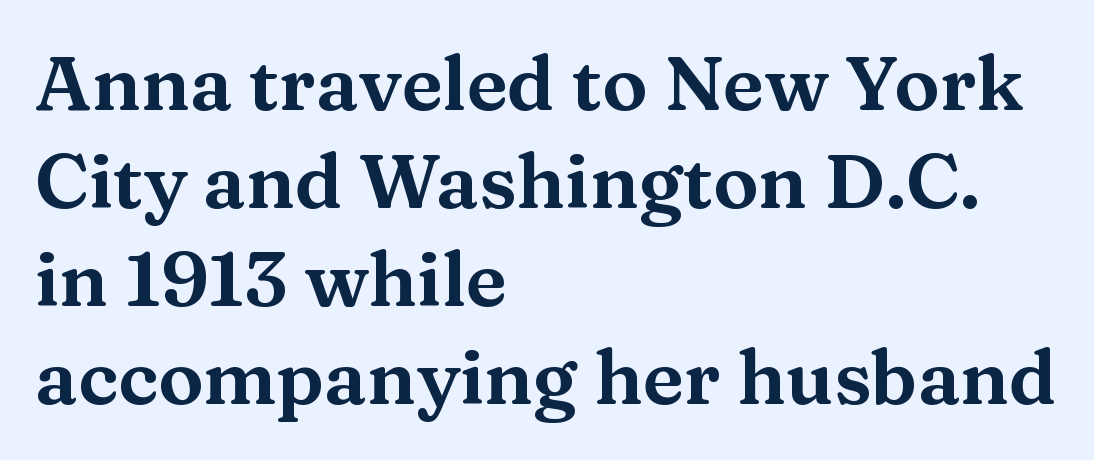
Line starts are locked; line ends wander. The passage shown has conventional tracking throughout. Examine the stroke ends and you'll spot serifs. Honestly, the row spacing looks completely unremarkable. Italic: no, the glyphs are upright roman. The words here are not underlined.
